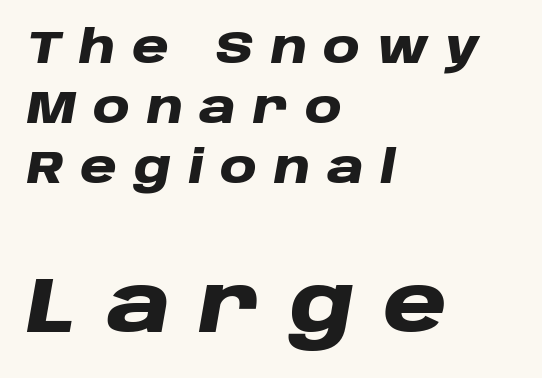
The image shows 78 px heavy, wide type, italic (leaning right); set left-aligned, normal line spacing (1.33x), unusually wide letter spacing (+0.37 em), not underlined; the second (bottom) block is 1.73x larger; low stroke contrast and a large x-height.
